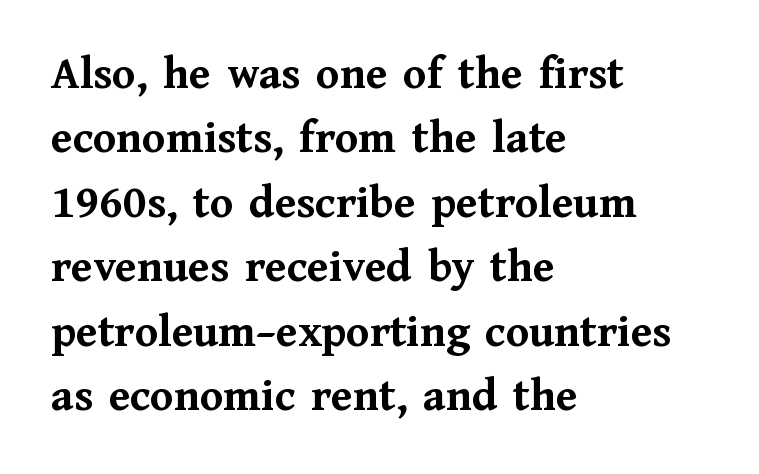
{"serif": "yes", "italic": "no", "bold": "yes", "weight": "semibold", "width": "normal", "stroke_contrast": "medium", "x_height": "medium", "monospaced": "no", "underline": "no", "align": "left", "line_spacing": "normal", "line_spacing_ratio": 1.37, "letter_spacing": "normal", "letter_spacing_em": 0.0, "glyph_px": 47}
